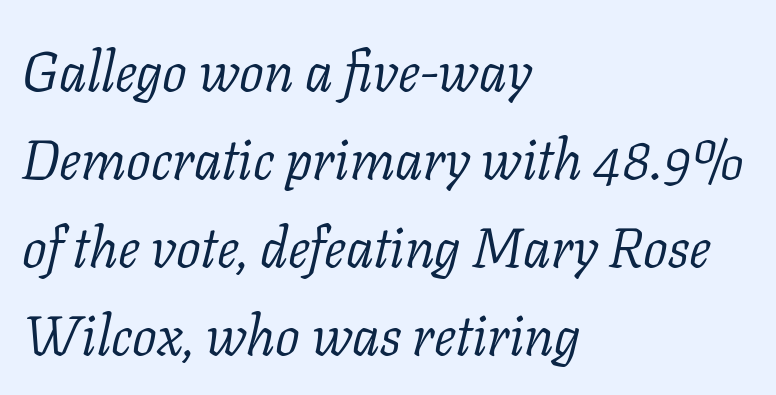
The image shows 55 px light serif type, italic (leaning right); set left-aligned, normal line spacing (1.6x), normal letter spacing, not underlined; low stroke contrast and a medium x-height.
